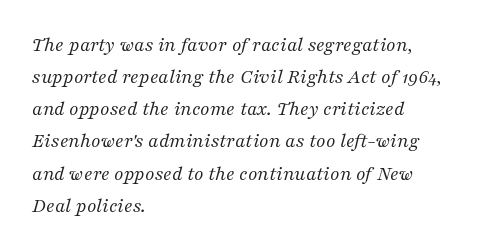
{"italic": "yes", "lean": "right", "slant_degrees": 16, "bold": "no", "underline": "no", "align": "left", "line_spacing": "normal", "line_spacing_ratio": 1.53, "letter_spacing": "normal", "letter_spacing_em": 0.0, "glyph_px": 21}
